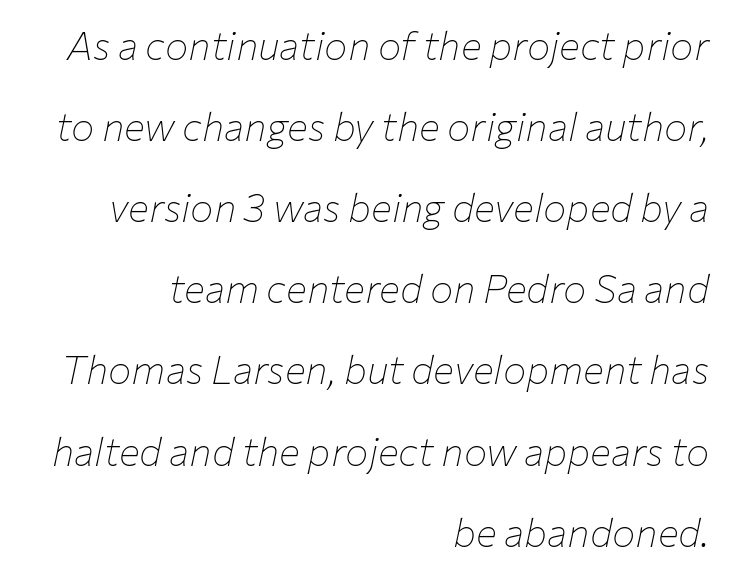
The image shows 39 px thin type, italic (leaning right); set right-aligned, loose line spacing (2.08x), normal letter spacing, not underlined; low stroke contrast and a medium x-height.
